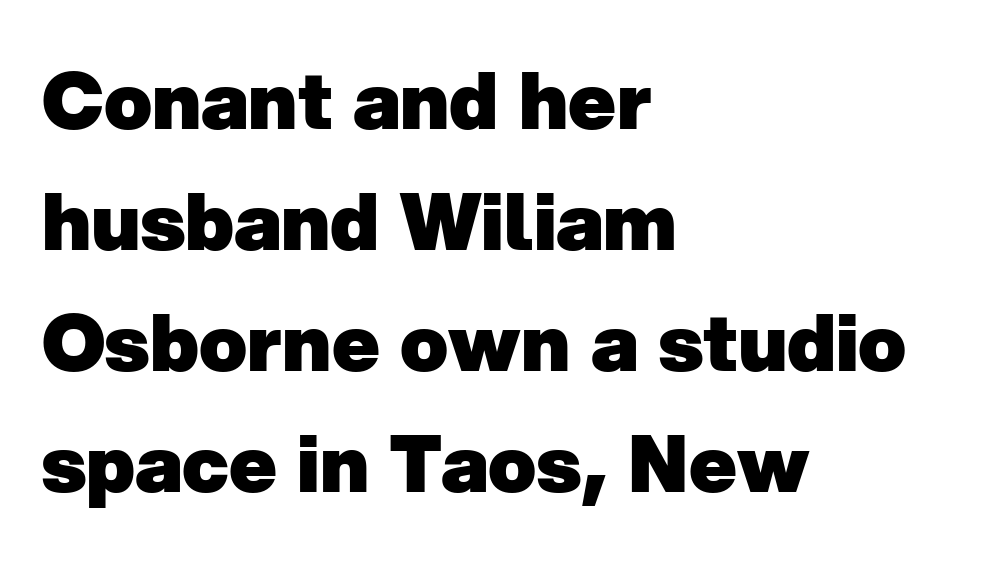
{"serif": "no", "bold": "yes", "weight": "heavy", "width": "normal", "stroke_contrast": "low", "x_height": "medium", "monospaced": "no", "underline": "no", "align": "left", "line_spacing": "normal", "line_spacing_ratio": 1.53, "letter_spacing": "normal", "letter_spacing_em": 0.0, "glyph_px": 79}
